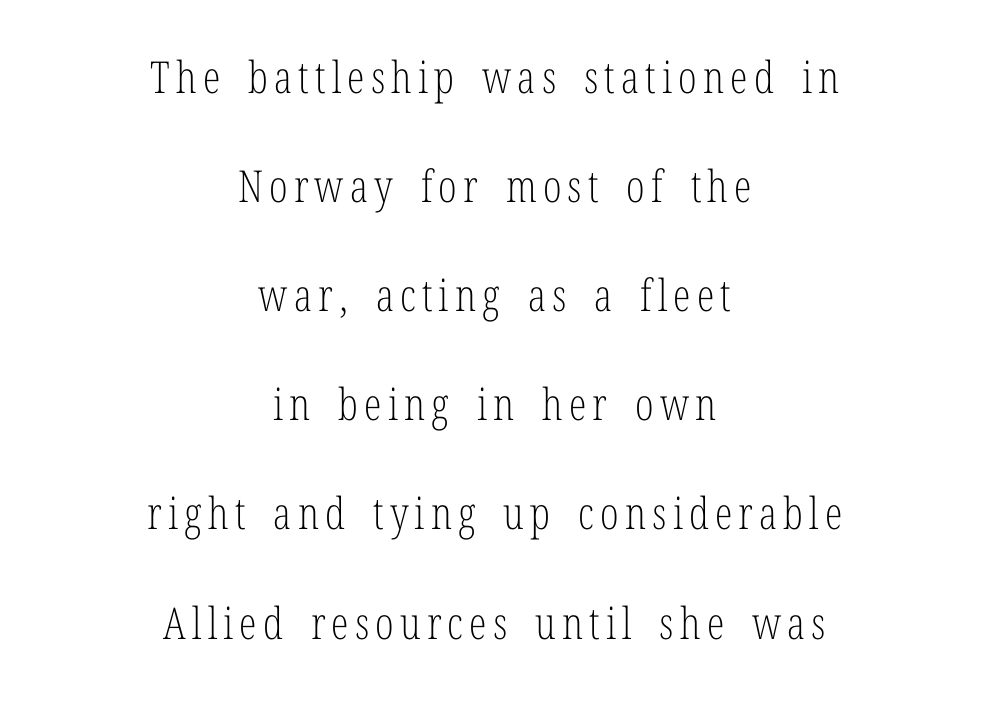
{"serif": "yes", "italic": "no", "bold": "no", "weight": "light", "width": "condensed", "stroke_contrast": "low", "x_height": "medium", "monospaced": "no", "underline": "no", "align": "center", "line_spacing": "loose", "line_spacing_ratio": 2.48, "glyph_px": 44}
